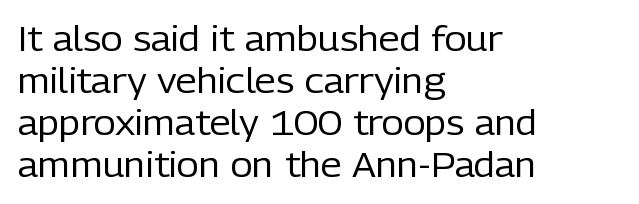
In CSS terms this would be text-align: left. Spacing between characters is what you'd get straight out of the box. These glyphs show unthickened strokes, regular width or finer. This is roman type, the default non-slanted kind.
